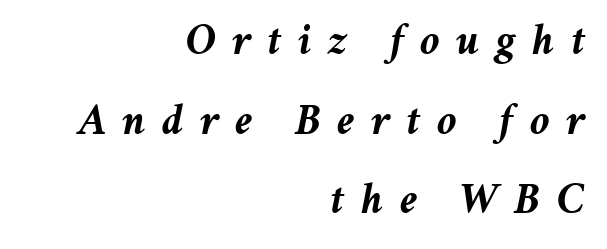
The image shows 44 px semibold type, italic (leaning right); set right-aligned, line spacing 1.81x, unusually wide letter spacing (+0.37 em), not underlined; medium stroke contrast and a medium x-height.
